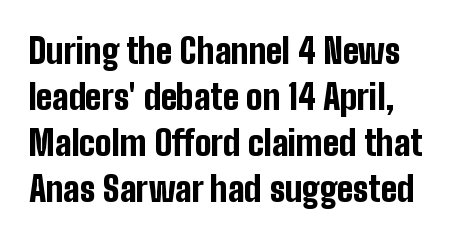
Q: Is the text bold? A: Yes.
Q: Is the text italic (slanted)? A: No, it is upright.
Q: Is the typeface a serif or a sans-serif typeface? A: Sans-serif.
Q: Is the text underlined? A: No.
Q: How is the paragraph aligned? A: Left-aligned.
Q: Is the spacing between letters normal or unusually wide? A: Normal.
Q: Is the spacing between lines tight, normal or loose? A: Normal.
Q: Width (condensed, normal, or wide)? A: Condensed.
Q: Stroke contrast? A: Low.
Q: x-height? A: Medium.
Q: Monospaced? A: No.
